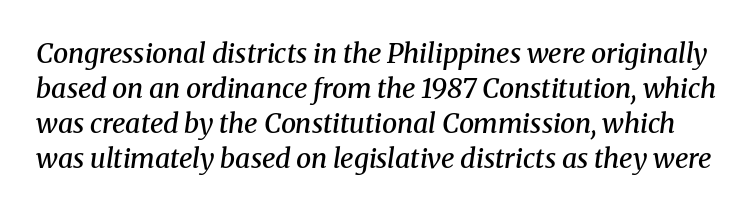
Anything drawn beneath the words? Only blank space. Looking at the ascenders, they clearly lean. A typesetter would call this zero additional tracking. As a designer I'd log this as weight 600, semibold. This sample keeps an unexceptional amount of space between lines.
